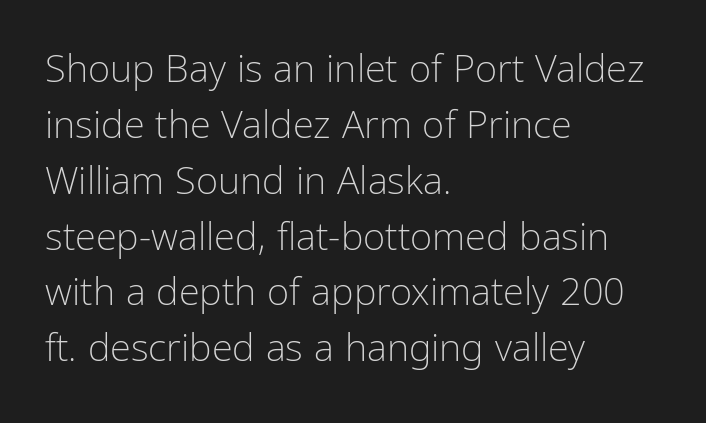
Horizontally, the lines are justified to the leading edge only. Varying glyph widths throughout — classic text-font behaviour. Regular leading. Grotesque or geometric, the face here clearly has no serifs. The gap between lines stays unmarked.
